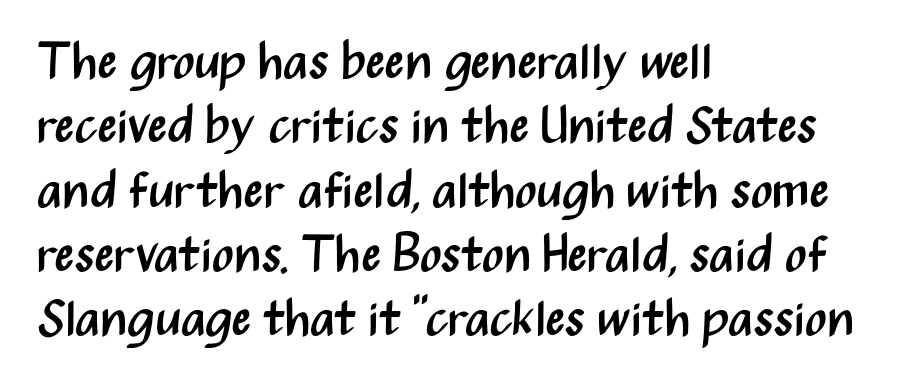
{"serif": "no", "italic": "no", "bold": "no", "weight": "regular", "width": "condensed", "stroke_contrast": "medium", "x_height": "medium", "monospaced": "no", "underline": "no", "align": "left", "line_spacing": "normal", "line_spacing_ratio": 1.26, "letter_spacing": "normal", "letter_spacing_em": 0.0, "glyph_px": 51}
